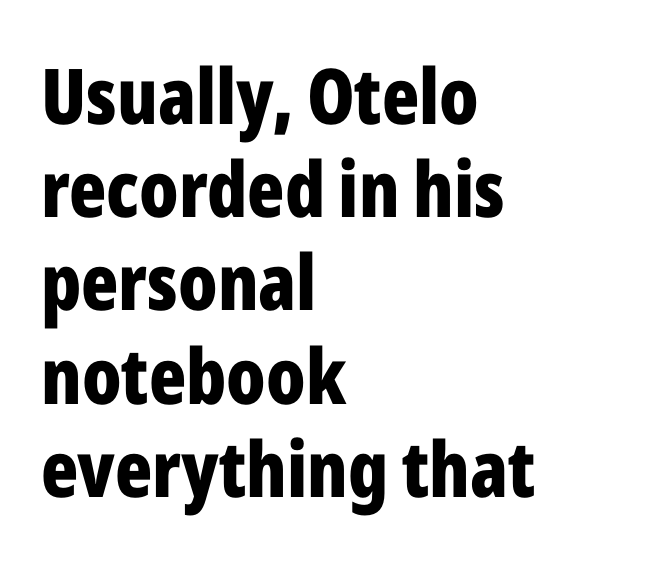
Q: Is the text bold? A: Yes.
Q: Is the text italic (slanted)? A: No, it is upright.
Q: Is the typeface a serif or a sans-serif typeface? A: Sans-serif.
Q: Is the text underlined? A: No.
Q: How is the paragraph aligned? A: Left-aligned.
Q: Is the spacing between letters normal or unusually wide? A: Normal.
Q: Width (condensed, normal, or wide)? A: Condensed.
Q: Stroke contrast? A: Low.
Q: x-height? A: Medium.
Q: Monospaced? A: No.
